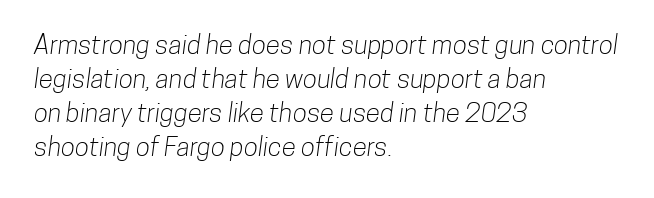
How would I describe the line gaps? Plain and ordinary. These lines are set flush left with a ragged right edge. The space beneath each line is pristine and unruled. Spacing between characters is what you'd get straight out of the box.
